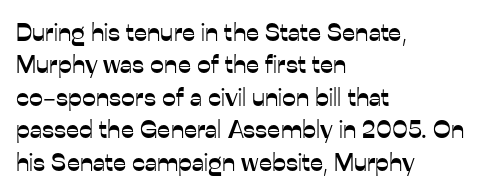
Q: Is the text italic (slanted)? A: No, it is upright.
Q: Is the text underlined? A: No.
Q: How is the paragraph aligned? A: Left-aligned.
Q: Is the spacing between letters normal or unusually wide? A: Normal.
Q: Is the spacing between lines tight, normal or loose? A: Normal.
